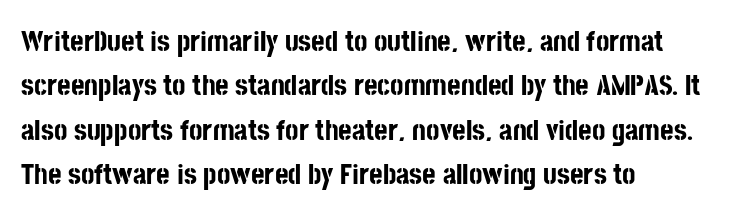
Q: Is the text bold? A: Yes.
Q: Is the text italic (slanted)? A: No, it is upright.
Q: Is the typeface a serif or a sans-serif typeface? A: Sans-serif.
Q: Is the text underlined? A: No.
Q: How is the paragraph aligned? A: Left-aligned.
Q: Is the spacing between letters normal or unusually wide? A: Normal.
Q: Is the spacing between lines tight, normal or loose? A: Normal.
Q: Width (condensed, normal, or wide)? A: Condensed.
Q: Stroke contrast? A: Low.
Q: x-height? A: Large.
Q: Monospaced? A: No.
